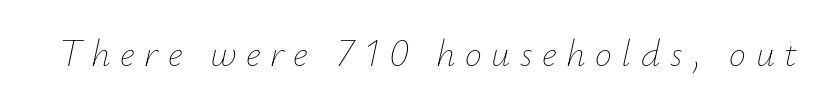
Q: Is the text bold? A: No.
Q: Is the text italic (slanted)? A: Yes, it leans right by about 12 degrees.
Q: Is the text underlined? A: No.
Q: Is the spacing between letters normal or unusually wide? A: Unusually wide.
Q: Width (condensed, normal, or wide)? A: Normal.
Q: Stroke contrast? A: Low.
Q: x-height? A: Small.
Q: Monospaced? A: No.
